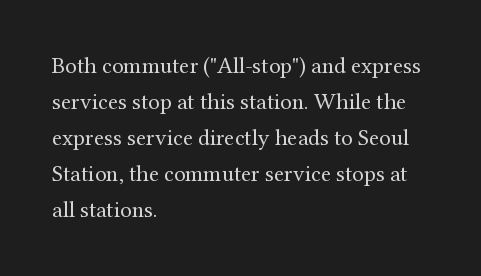
Nothing unusual about the tracking: characters are spaced as the font intends. The typesetter chose a ragged-right arrangement here. Vertical strokes here are truly vertical. In terms of leading, this rendering sits right in the middle.
